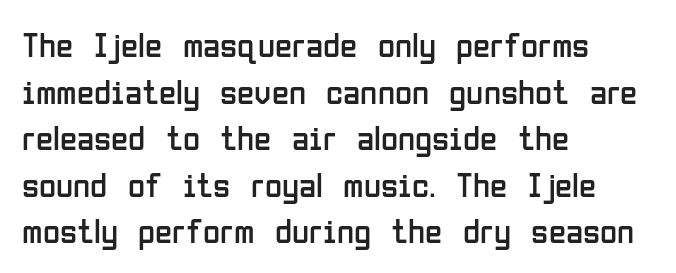
Q: Is the text bold? A: No.
Q: Is the text italic (slanted)? A: No, it is upright.
Q: Is the typeface a serif or a sans-serif typeface? A: Sans-serif.
Q: Is the text underlined? A: No.
Q: How is the paragraph aligned? A: Left-aligned.
Q: Is the spacing between letters normal or unusually wide? A: Normal.
Q: Is the spacing between lines tight, normal or loose? A: Normal.
Q: Width (condensed, normal, or wide)? A: Condensed.
Q: Stroke contrast? A: Low.
Q: x-height? A: Medium.
Q: Monospaced? A: No.
